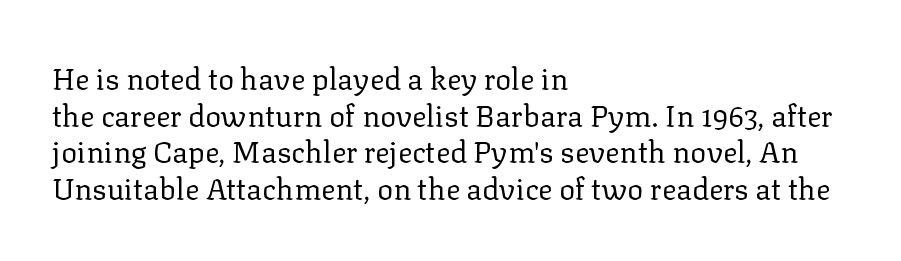
The image shows 30 px regular-weight serif type, upright; set left-aligned, line spacing 1.22x, normal letter spacing, not underlined; low stroke contrast and a medium x-height.
